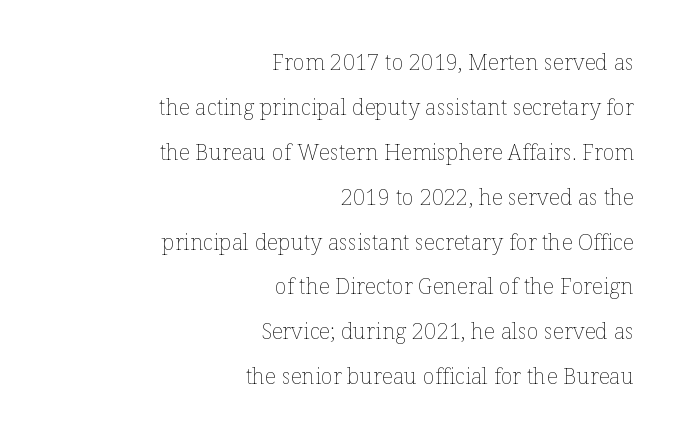
{"italic": "no", "bold": "no", "underline": "no", "align": "right", "line_spacing": "loose", "line_spacing_ratio": 2.04, "letter_spacing": "normal", "letter_spacing_em": 0.0, "glyph_px": 22}
